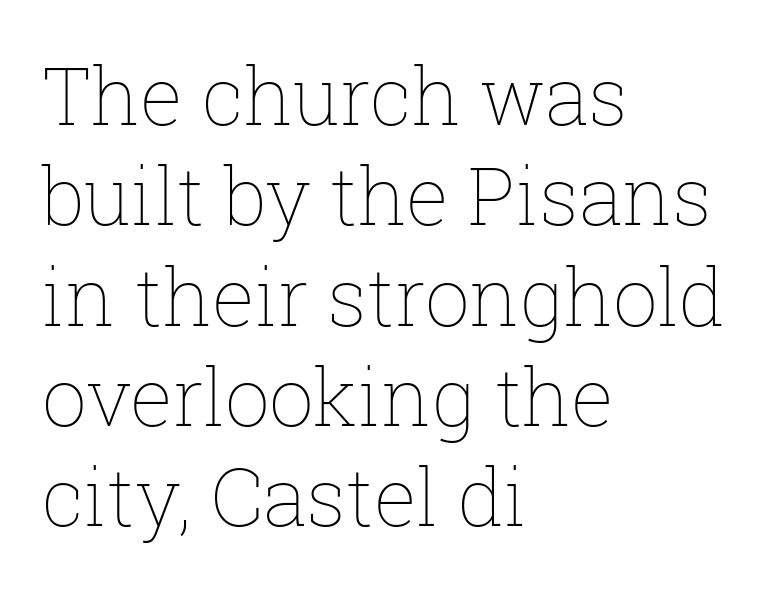
The image shows 79 px thin type, upright; set left-aligned, normal line spacing (1.27x), normal letter spacing, not underlined; low stroke contrast and a medium x-height.
